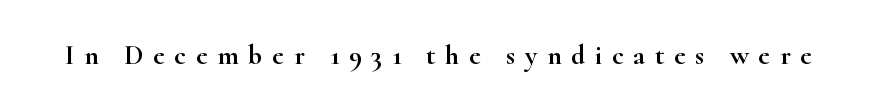
Q: Is the text italic (slanted)? A: No, it is upright.
Q: Is the typeface a serif or a sans-serif typeface? A: Serif.
Q: Is the text underlined? A: No.
Q: Is the spacing between letters normal or unusually wide? A: Unusually wide.
Q: Width (condensed, normal, or wide)? A: Wide.
Q: Stroke contrast? A: High.
Q: x-height? A: Small.
Q: Monospaced? A: No.
